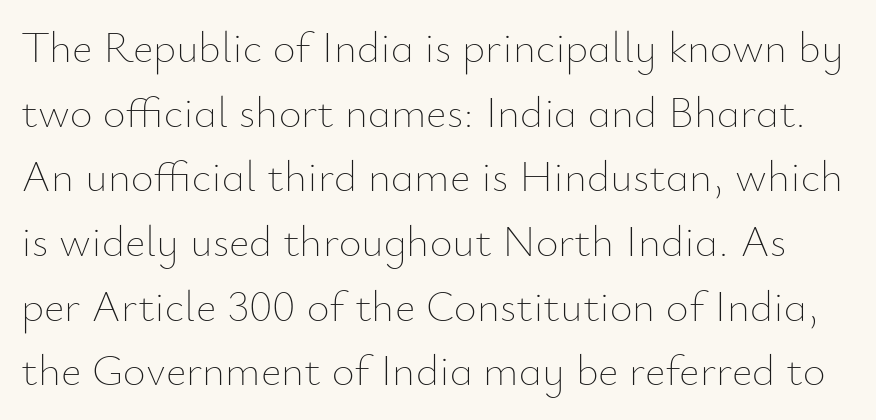
{"italic": "no", "bold": "no", "weight": "thin", "width": "normal", "stroke_contrast": "low", "x_height": "small", "monospaced": "no", "underline": "no", "line_spacing": "normal", "line_spacing_ratio": 1.47, "letter_spacing": "normal", "letter_spacing_em": 0.0, "glyph_px": 44}
